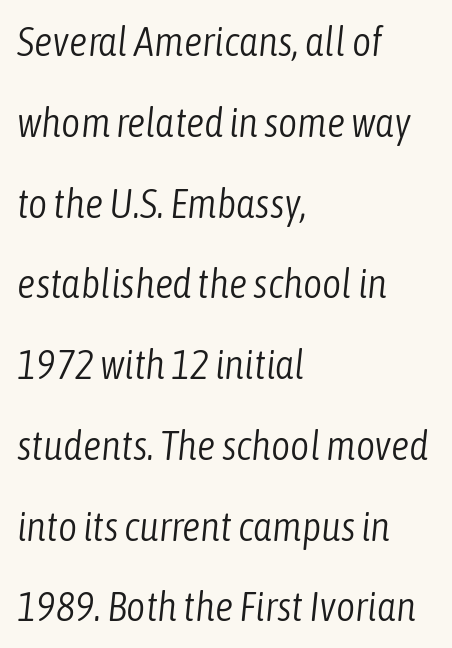
Q: Is the text bold? A: No.
Q: Is the text italic (slanted)? A: Yes, it leans right by about 6 degrees.
Q: Is the text underlined? A: No.
Q: How is the paragraph aligned? A: Left-aligned.
Q: Is the spacing between letters normal or unusually wide? A: Normal.
Q: Is the spacing between lines tight, normal or loose? A: Loose.
Q: Width (condensed, normal, or wide)? A: Condensed.
Q: Stroke contrast? A: Low.
Q: x-height? A: Medium.
Q: Monospaced? A: No.
